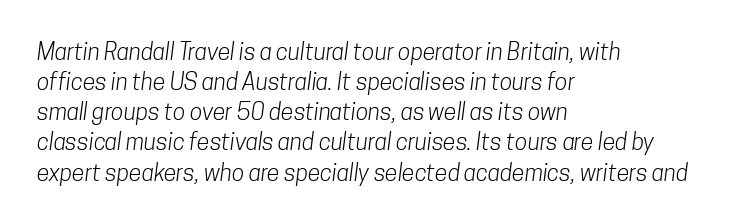
The image shows 23 px text type; set left-aligned, normal line spacing (1.31x), normal letter spacing, not underlined.
